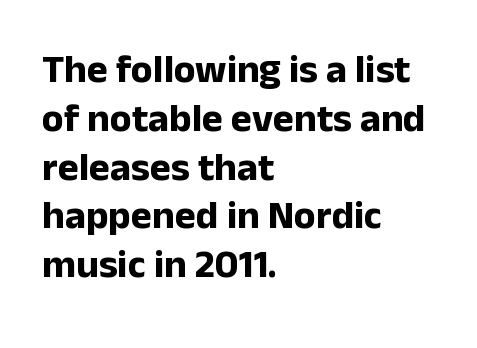
Q: Is the text bold? A: Yes.
Q: Is the text italic (slanted)? A: No, it is upright.
Q: Is the typeface a serif or a sans-serif typeface? A: Sans-serif.
Q: Is the text underlined? A: No.
Q: How is the paragraph aligned? A: Left-aligned.
Q: Is the spacing between letters normal or unusually wide? A: Normal.
Q: Width (condensed, normal, or wide)? A: Normal.
Q: Stroke contrast? A: Low.
Q: x-height? A: Medium.
Q: Monospaced? A: No.
